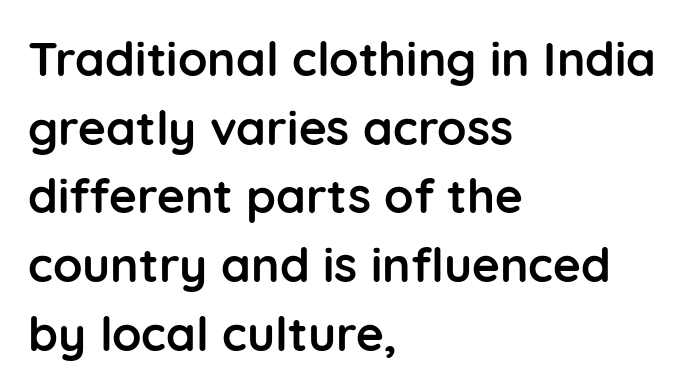
{"serif": "no", "italic": "no", "bold": "yes", "weight": "semibold", "width": "normal", "stroke_contrast": "low", "x_height": "medium", "monospaced": "no", "underline": "no", "align": "left", "line_spacing": "normal", "line_spacing_ratio": 1.43, "letter_spacing": "normal", "letter_spacing_em": 0.0, "glyph_px": 48}
